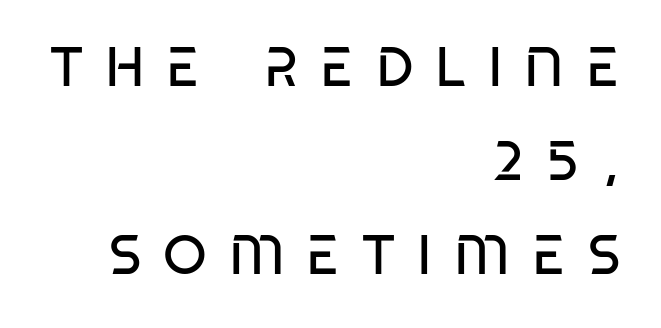
{"serif": "no", "bold": "no", "weight": "regular", "width": "condensed", "stroke_contrast": "low", "x_height": "large", "monospaced": "no", "underline": "no", "align": "right", "line_spacing": "normal", "line_spacing_ratio": 1.68, "letter_spacing": "wide", "letter_spacing_em": 0.39, "glyph_px": 56}
